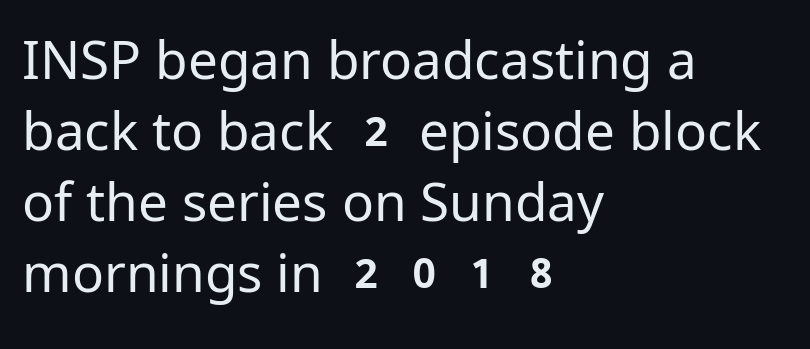
{"serif": "no", "italic": "no", "bold": "no", "weight": "regular", "width": "normal", "stroke_contrast": "low", "x_height": "medium", "monospaced": "no", "underline": "no", "align": "left", "line_spacing": "normal", "line_spacing_ratio": 1.34, "letter_spacing": "normal", "letter_spacing_em": 0.0, "glyph_px": 53}
